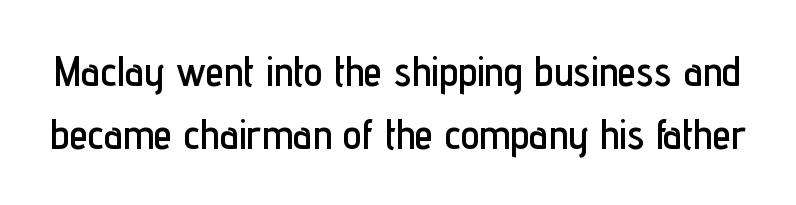
{"serif": "no", "italic": "no", "width": "condensed", "stroke_contrast": "low", "x_height": "medium", "monospaced": "no", "underline": "no", "line_spacing": "normal", "line_spacing_ratio": 1.51, "letter_spacing": "normal", "letter_spacing_em": 0.0, "glyph_px": 42}
